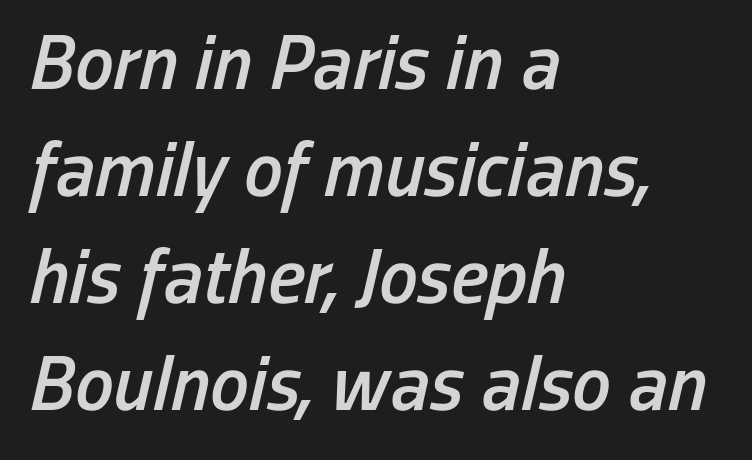
{"italic": "yes", "lean": "right", "slant_degrees": 13, "bold": "semi", "weight": "semibold", "width": "condensed", "stroke_contrast": "low", "x_height": "medium", "monospaced": "no", "underline": "no", "align": "left", "line_spacing": "normal", "line_spacing_ratio": 1.37, "letter_spacing": "normal", "letter_spacing_em": 0.0, "glyph_px": 78}
